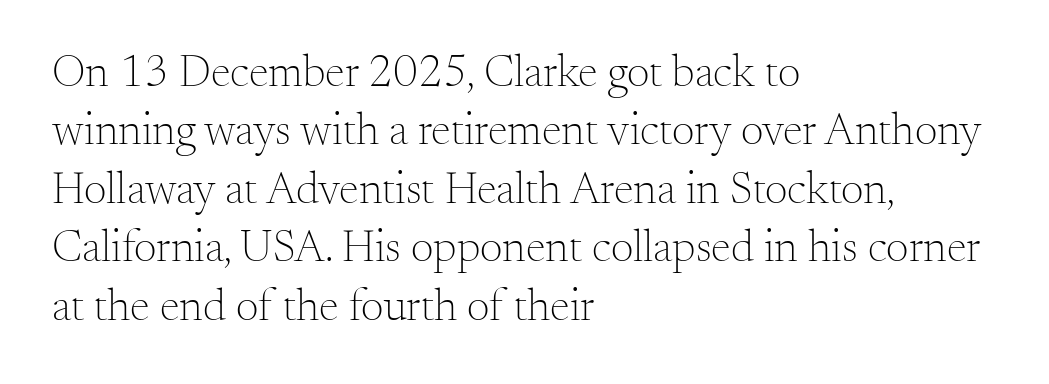
The image shows 45 px light serif type, upright; set left-aligned, normal line spacing (1.3x), normal letter spacing, not underlined; medium stroke contrast and a small x-height.
